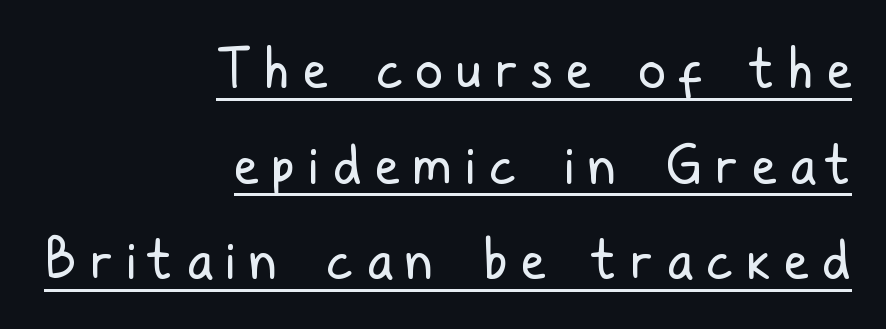
This rendering employs a face without finishing strokes, i.e., a sans-serif. Every character sits straight up, as roman type does. The font sits on the lighter half of the weight spectrum, regular included. Which margin do the lines hug? The right one — the left edge is uneven.
